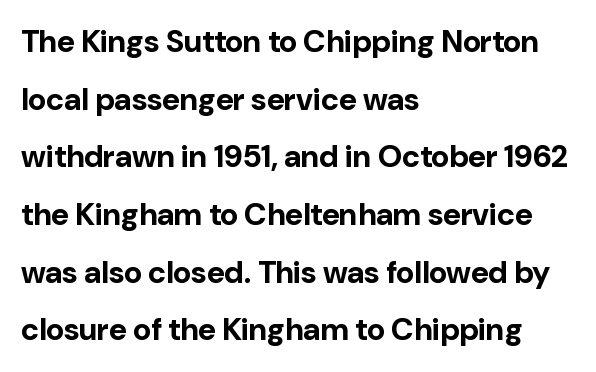
{"serif": "no", "italic": "no", "bold": "yes", "weight": "bold", "width": "normal", "stroke_contrast": "low", "x_height": "medium", "monospaced": "no", "underline": "no", "align": "left", "line_spacing_ratio": 1.86, "letter_spacing": "normal", "letter_spacing_em": 0.0, "glyph_px": 31}
